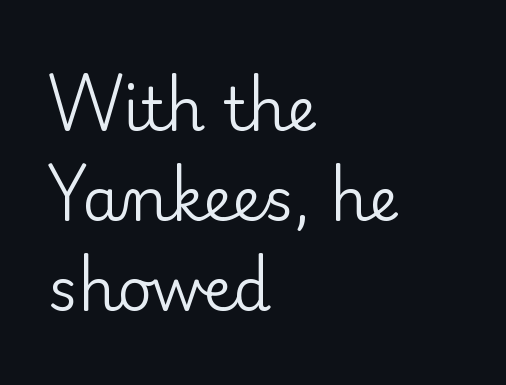
{"serif": "yes", "italic": "no", "bold": "no", "weight": "regular", "width": "normal", "stroke_contrast": "low", "x_height": "small", "monospaced": "no", "underline": "no", "align": "left", "line_spacing": "normal", "line_spacing_ratio": 1.5, "letter_spacing": "normal", "letter_spacing_em": 0.0, "glyph_px": 60}
